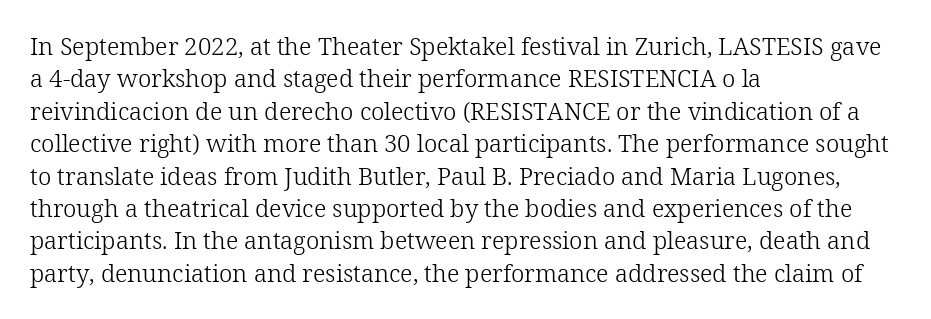
Q: Is the text bold? A: No.
Q: Is the text italic (slanted)? A: No, it is upright.
Q: Is the text underlined? A: No.
Q: How is the paragraph aligned? A: Left-aligned.
Q: Is the spacing between letters normal or unusually wide? A: Normal.
Q: Is the spacing between lines tight, normal or loose? A: Normal.
